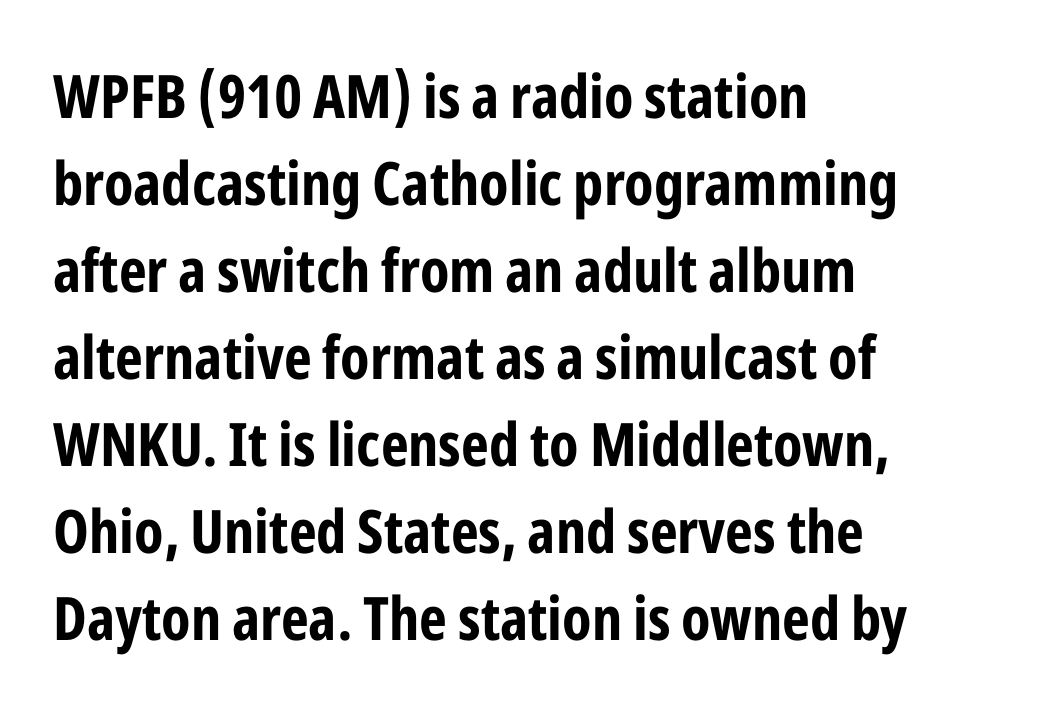
Leftover space on each line is placed entirely after the last word. What kind of face is this? One without serifs — a sans. Style check: upright. These lines carry a lot of weight — the face is fully bold. Between one letter and the next there's only the usual sliver of space. Each letter keeps its own natural width here, so spacing adapts to shape.
